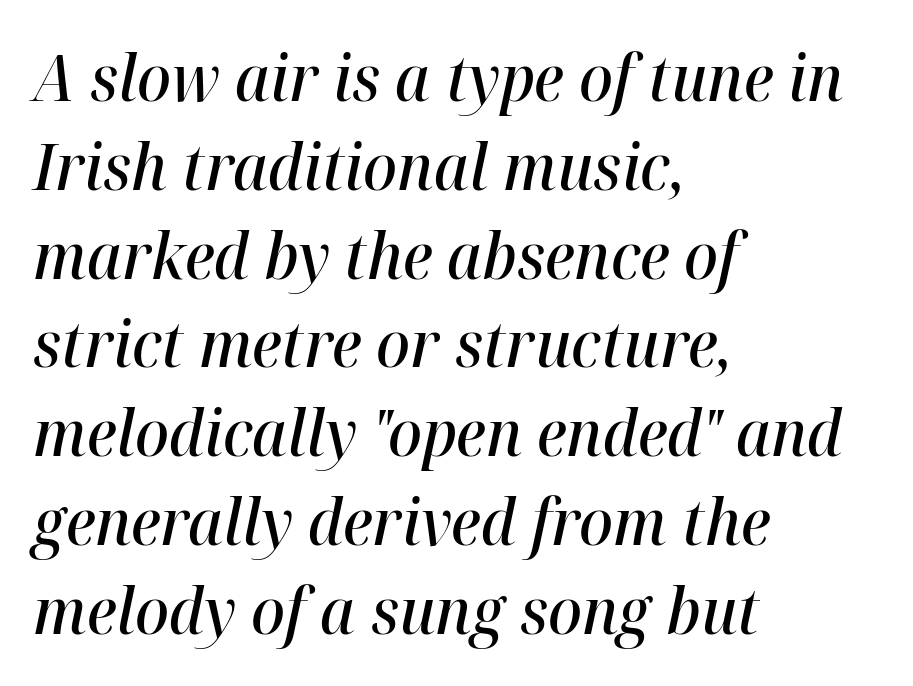
The image shows 63 px semibold type, italic (leaning right); set left-aligned, normal line spacing (1.41x), normal letter spacing, not underlined; high stroke contrast and a medium x-height.
